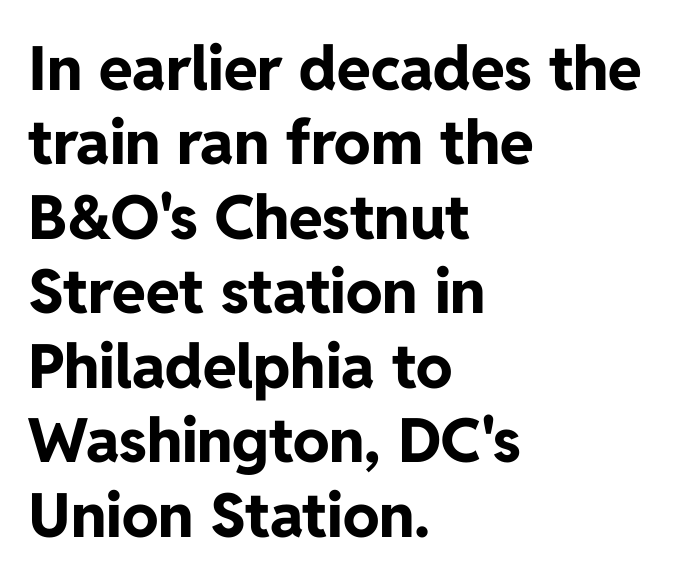
To sum up the face: it is a sans, with no serifs. Italic? Not at all — the glyphs are vertical. The letters sit at their default tracking, neither squeezed nor spread. A typesetter would call this proportional, since set widths differ per character.
